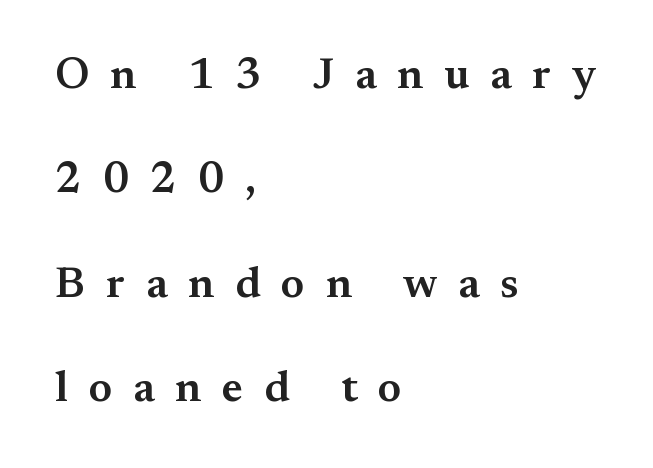
The image shows 44 px semibold serif type, upright; set left-aligned, loose line spacing (2.37x), unusually wide letter spacing (+0.47 em), not underlined; medium stroke contrast and a small x-height.
